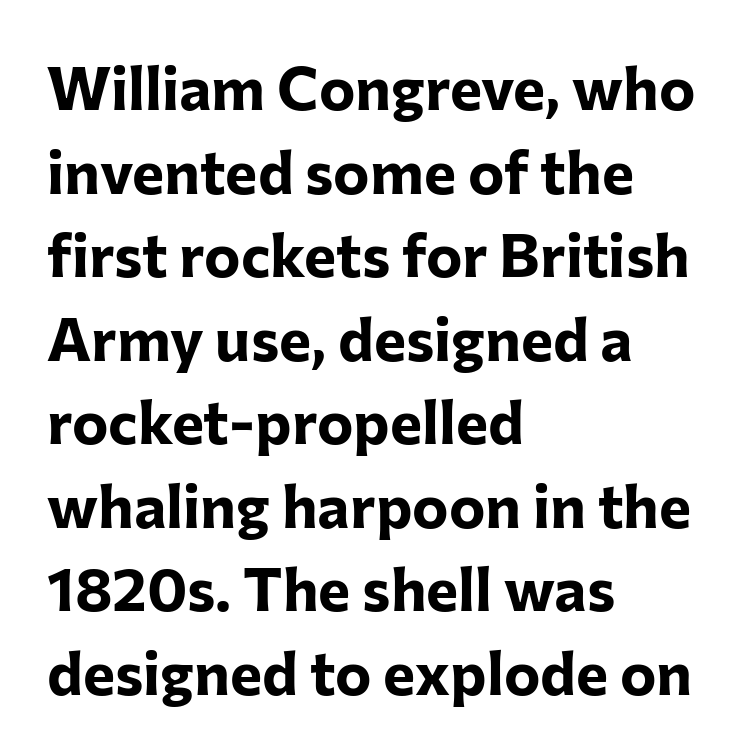
Is this a fixed-width face? No — the glyphs have proportional, varying widths. Underlining? Definitely not there. Note: no serifs on the glyphs. Posture: vertical. Interline gaps are of average width in this sample. Is the block centered? No — it sits flush against the left margin.
